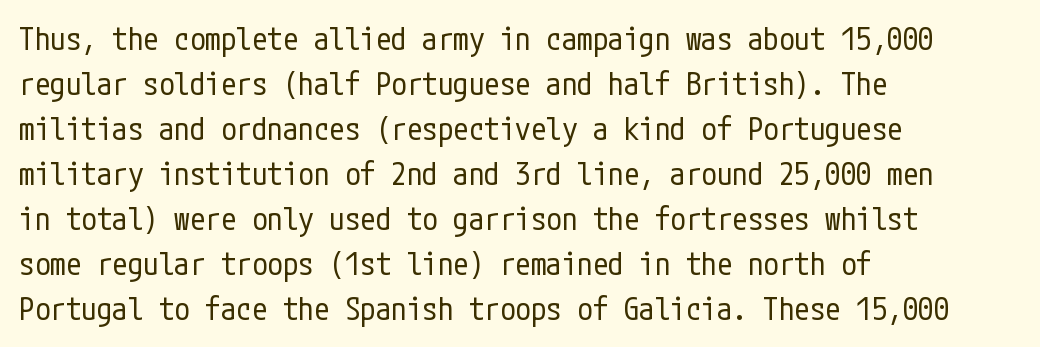
{"serif": "no", "italic": "no", "bold": "no", "weight": "regular", "width": "condensed", "stroke_contrast": "low", "x_height": "medium", "underline": "no", "align": "left", "line_spacing": "normal", "line_spacing_ratio": 1.45, "letter_spacing": "normal", "letter_spacing_em": 0.0, "glyph_px": 31}
